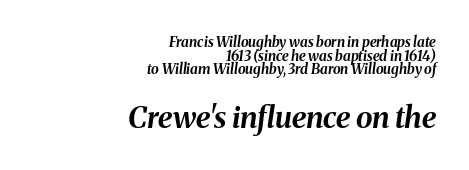
Q: Is the text bold? A: Yes.
Q: Is the text italic (slanted)? A: Yes, it leans right by about 8 degrees.
Q: Is the text underlined? A: No.
Q: How is the paragraph aligned? A: Right-aligned.
Q: Is the spacing between letters normal or unusually wide? A: Normal.
Q: Is the spacing between lines tight, normal or loose? A: Tight.
Q: Which block of text is set in a larger size, the first (top) or the second (bottom)? A: The second (bottom) one.
Q: Width (condensed, normal, or wide)? A: Normal.
Q: Stroke contrast? A: Medium.
Q: x-height? A: Medium.
Q: Monospaced? A: No.
